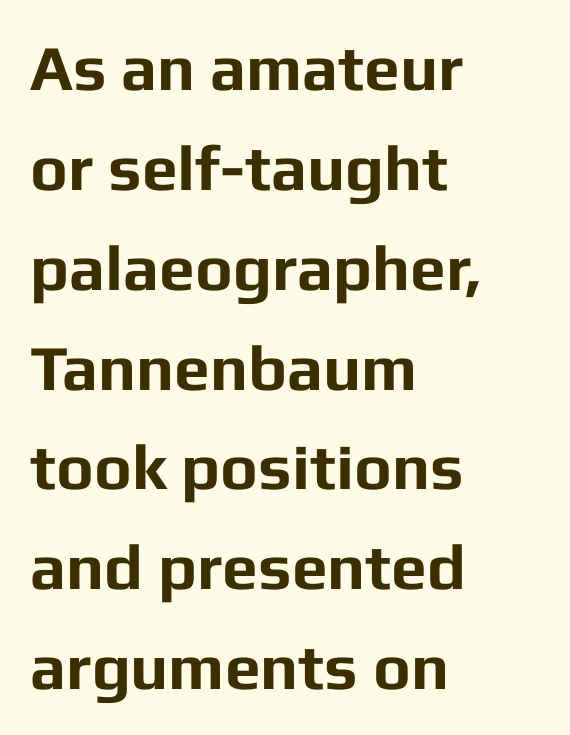
The image shows 64 px bold sans-serif type, upright; set left-aligned, normal line spacing (1.56x), normal letter spacing, not underlined; low stroke contrast and a medium x-height.
